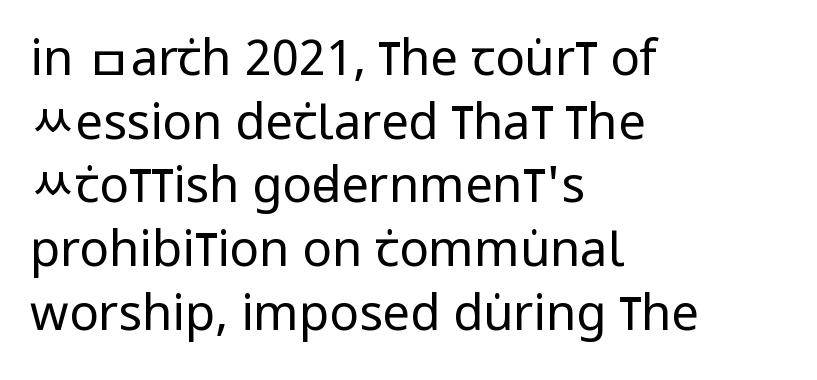
The line texture is even and compact thanks to regular tracking. Line spacing here is normal. Stroke terminals: plain, sans-serif. Nothing heavy about these letters — not bold at all. The specimen reads as upright at a glance. Where is the straight margin? On the left.
